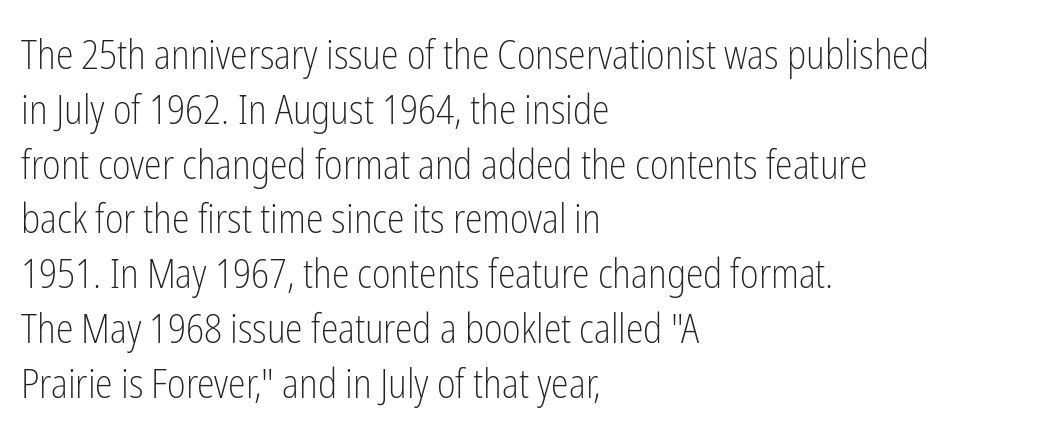
The image shows 40 px light, condensed sans-serif type, upright; set left-aligned, normal line spacing (1.37x), normal letter spacing, not underlined; low stroke contrast and a medium x-height.
